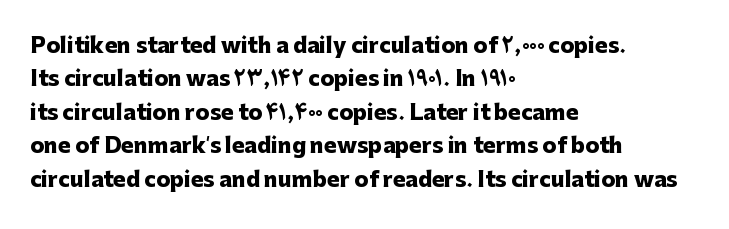
The image shows 21 px bold type, upright; set left-aligned, normal line spacing (1.59x), normal letter spacing, not underlined.
